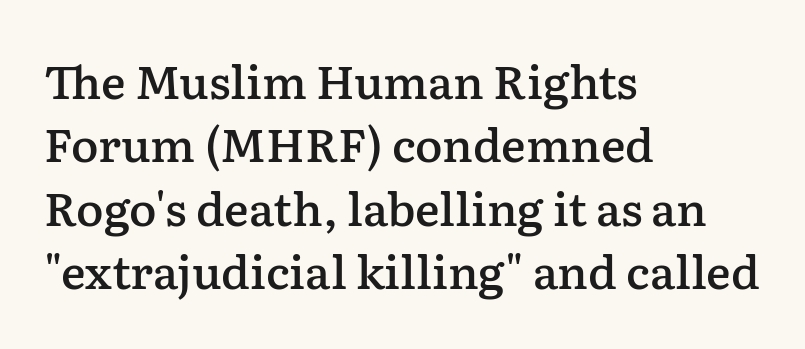
The image shows 46 px semibold serif type, upright; set left-aligned, normal line spacing (1.38x), normal letter spacing, not underlined; low stroke contrast and a medium x-height.
